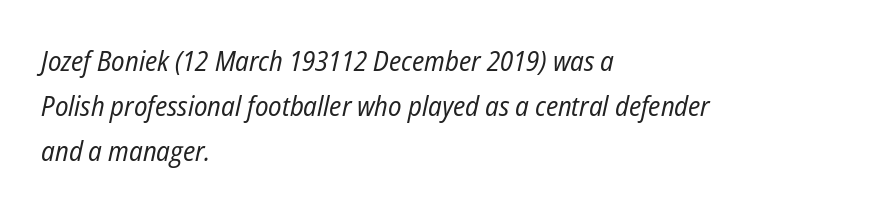
{"italic": "yes", "lean": "right", "slant_degrees": 12, "bold": "no", "weight": "regular", "width": "condensed", "stroke_contrast": "low", "x_height": "medium", "monospaced": "no", "underline": "no", "align": "left", "line_spacing": "normal", "line_spacing_ratio": 1.6, "letter_spacing": "normal", "letter_spacing_em": 0.0, "glyph_px": 28}
